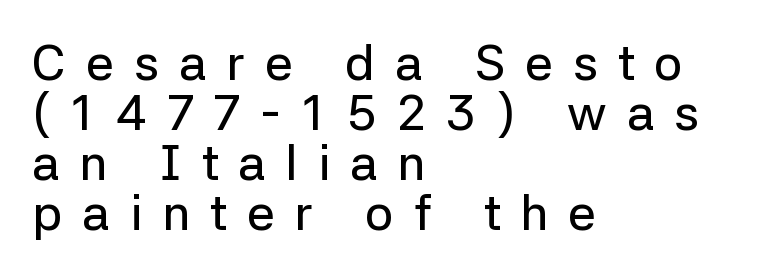
Q: Is the text italic (slanted)? A: No, it is upright.
Q: Is the typeface a serif or a sans-serif typeface? A: Sans-serif.
Q: Is the text underlined? A: No.
Q: How is the paragraph aligned? A: Left-aligned.
Q: Is the spacing between letters normal or unusually wide? A: Unusually wide.
Q: Is the spacing between lines tight, normal or loose? A: Tight.
Q: Width (condensed, normal, or wide)? A: Normal.
Q: Stroke contrast? A: Low.
Q: x-height? A: Medium.
Q: Monospaced? A: No.
